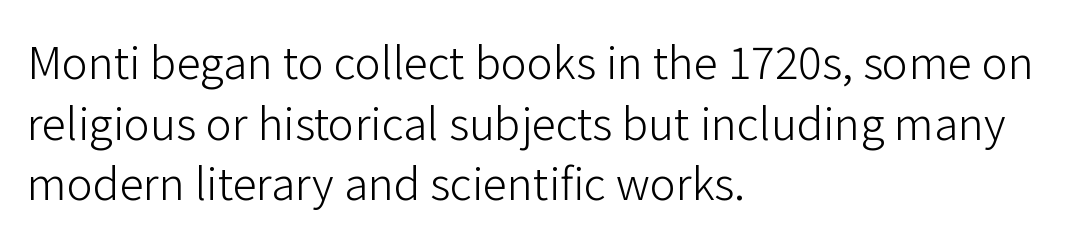
{"serif": "no", "italic": "no", "bold": "no", "weight": "light", "width": "normal", "stroke_contrast": "low", "x_height": "medium", "monospaced": "no", "underline": "no", "align": "left", "line_spacing": "normal", "line_spacing_ratio": 1.38, "letter_spacing": "normal", "letter_spacing_em": 0.0, "glyph_px": 44}
